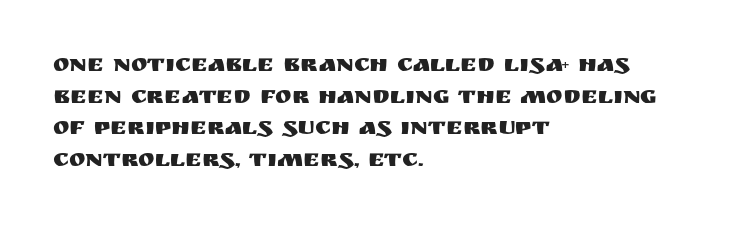
Q: Is the text italic (slanted)? A: No, it is upright.
Q: Is the text underlined? A: No.
Q: How is the paragraph aligned? A: Left-aligned.
Q: Is the spacing between letters normal or unusually wide? A: Normal.
Q: Is the spacing between lines tight, normal or loose? A: Normal.
